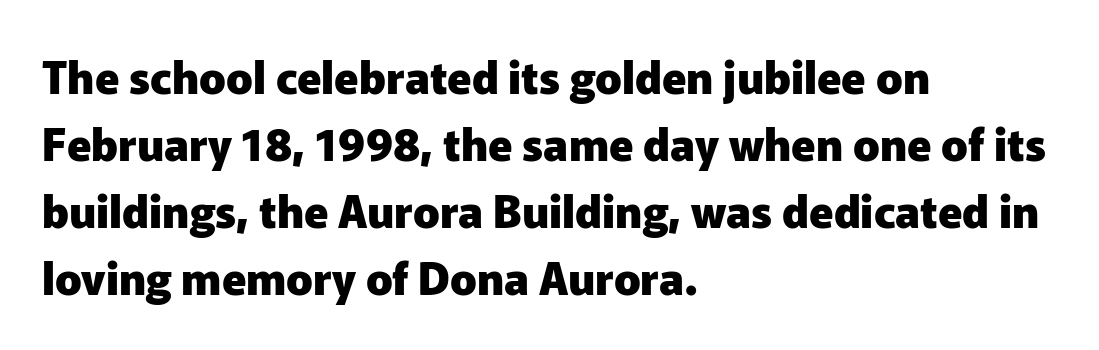
Q: Is the text bold? A: Yes.
Q: Is the text italic (slanted)? A: No, it is upright.
Q: Is the typeface a serif or a sans-serif typeface? A: Sans-serif.
Q: Is the text underlined? A: No.
Q: How is the paragraph aligned? A: Left-aligned.
Q: Is the spacing between letters normal or unusually wide? A: Normal.
Q: Is the spacing between lines tight, normal or loose? A: Normal.
Q: Width (condensed, normal, or wide)? A: Normal.
Q: Stroke contrast? A: Low.
Q: x-height? A: Medium.
Q: Monospaced? A: No.
